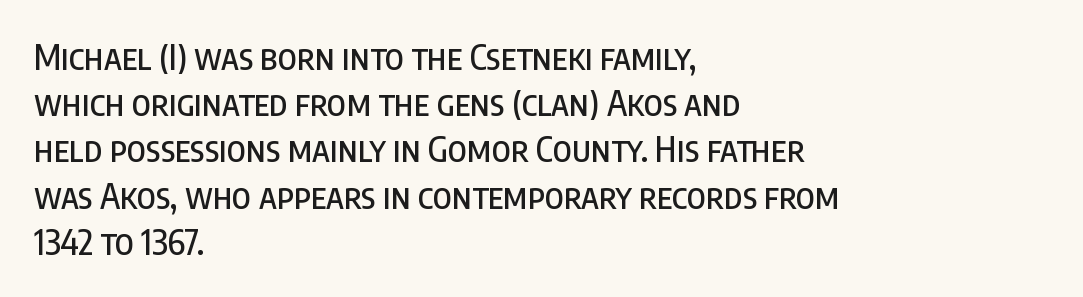
Q: Is the text italic (slanted)? A: No, it is upright.
Q: Is the typeface a serif or a sans-serif typeface? A: Sans-serif.
Q: Is the text underlined? A: No.
Q: How is the paragraph aligned? A: Left-aligned.
Q: Is the spacing between letters normal or unusually wide? A: Normal.
Q: Is the spacing between lines tight, normal or loose? A: Normal.
Q: Width (condensed, normal, or wide)? A: Condensed.
Q: Stroke contrast? A: Low.
Q: x-height? A: Large.
Q: Monospaced? A: No.
